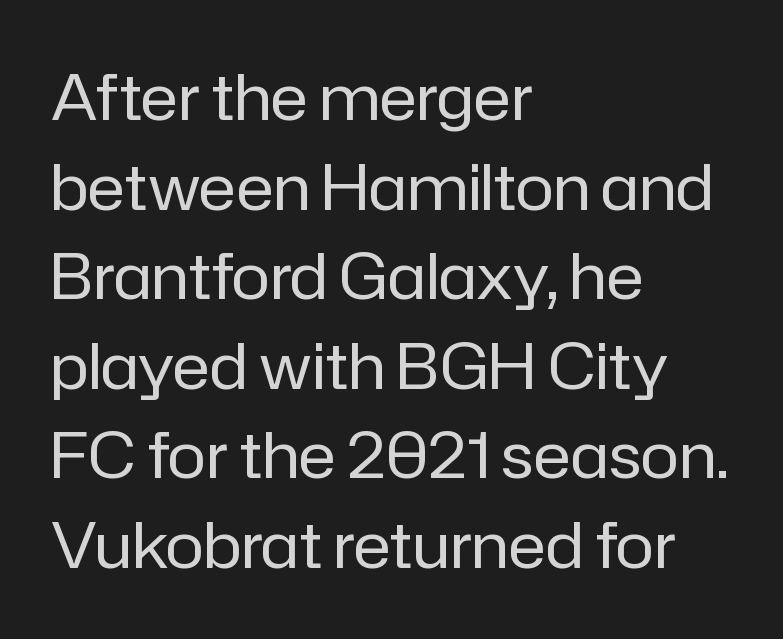
Q: Is the text bold? A: No.
Q: Is the text italic (slanted)? A: No, it is upright.
Q: Is the typeface a serif or a sans-serif typeface? A: Sans-serif.
Q: Is the text underlined? A: No.
Q: How is the paragraph aligned? A: Left-aligned.
Q: Is the spacing between letters normal or unusually wide? A: Normal.
Q: Is the spacing between lines tight, normal or loose? A: Normal.
Q: Width (condensed, normal, or wide)? A: Normal.
Q: Stroke contrast? A: Low.
Q: x-height? A: Medium.
Q: Monospaced? A: No.
